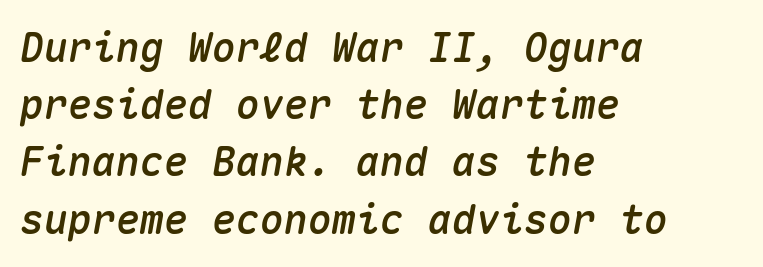
Observe the ordinary spacing: letters are neighbours, not strangers. Nobody drew a line under any word here. The space between consecutive lines is moderate. Which margin do the lines hug? The left one — the right edge is uneven. This sample has the even, mechanical cadence of fixed-width lettering. You can tell it's italic because the verticals aren't actually vertical.
